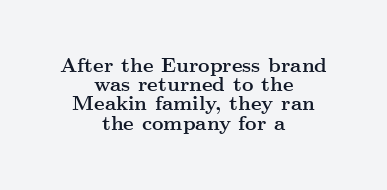
Q: Is the text bold? A: Yes.
Q: Is the text italic (slanted)? A: No, it is upright.
Q: Is the text underlined? A: No.
Q: How is the paragraph aligned? A: Centered.
Q: Is the spacing between letters normal or unusually wide? A: Normal.
Q: Is the spacing between lines tight, normal or loose? A: Tight.
